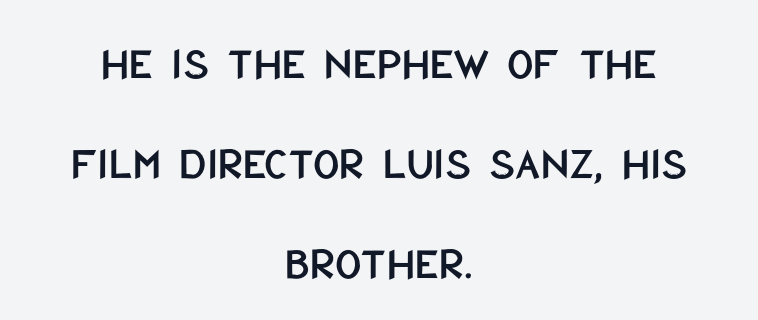
The image shows 46 px condensed sans-serif type, upright; set centered, loose line spacing (2.17x), normal letter spacing, not underlined; low stroke contrast and a large x-height.
